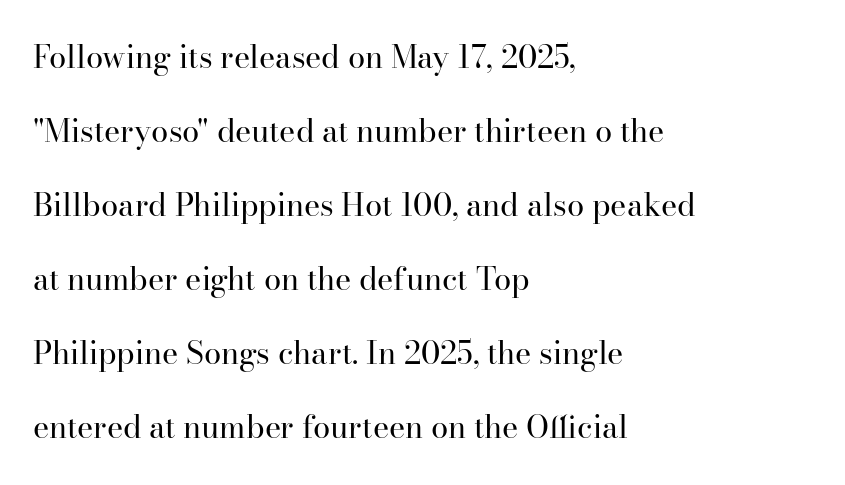
{"serif": "yes", "italic": "no", "bold": "no", "weight": "regular", "width": "normal", "stroke_contrast": "high", "x_height": "small", "monospaced": "no", "underline": "no", "align": "left", "line_spacing": "loose", "line_spacing_ratio": 2.39, "letter_spacing": "normal", "letter_spacing_em": 0.0, "glyph_px": 31}
